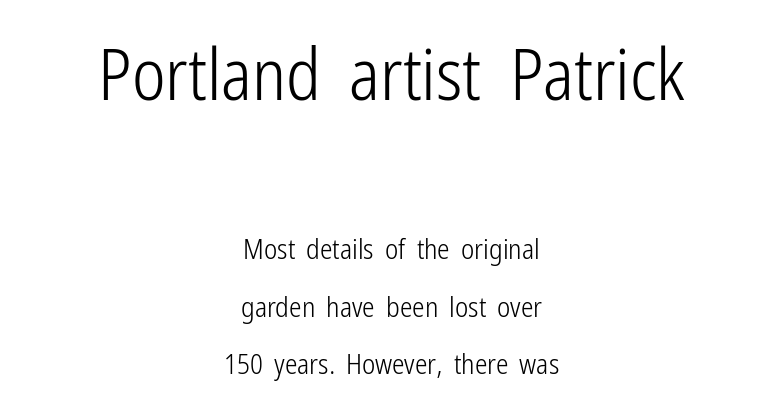
{"serif": "no", "italic": "no", "bold": "no", "weight": "light", "width": "condensed", "stroke_contrast": "low", "x_height": "medium", "monospaced": "no", "underline": "no", "align": "center", "line_spacing": "loose", "line_spacing_ratio": 2.05, "letter_spacing": "normal", "letter_spacing_em": 0.0, "larger_block": "first", "size_ratio": 2.54, "glyph_px": 71}
